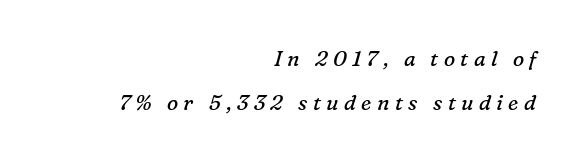
Q: Is the text bold? A: No.
Q: Is the text italic (slanted)? A: Yes, it leans right by about 16 degrees.
Q: Is the text underlined? A: No.
Q: How is the paragraph aligned? A: Right-aligned.
Q: Is the spacing between letters normal or unusually wide? A: Unusually wide.
Q: Is the spacing between lines tight, normal or loose? A: Loose.
